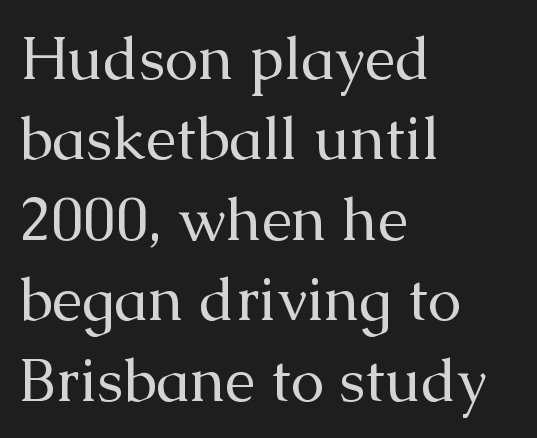
Q: Is the text bold? A: No.
Q: Is the text italic (slanted)? A: No, it is upright.
Q: Is the typeface a serif or a sans-serif typeface? A: Serif.
Q: Is the text underlined? A: No.
Q: How is the paragraph aligned? A: Left-aligned.
Q: Is the spacing between letters normal or unusually wide? A: Normal.
Q: Is the spacing between lines tight, normal or loose? A: Normal.
Q: Width (condensed, normal, or wide)? A: Normal.
Q: Stroke contrast? A: Medium.
Q: x-height? A: Medium.
Q: Monospaced? A: No.
